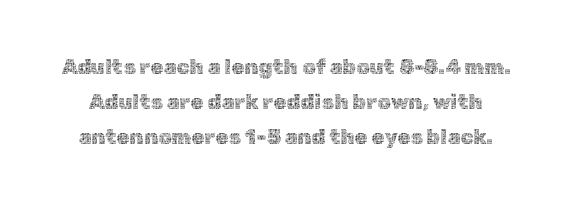
Q: Is the text bold? A: No.
Q: Is the text italic (slanted)? A: No, it is upright.
Q: Is the text underlined? A: No.
Q: Is the spacing between letters normal or unusually wide? A: Normal.
Q: Is the spacing between lines tight, normal or loose? A: Normal.
